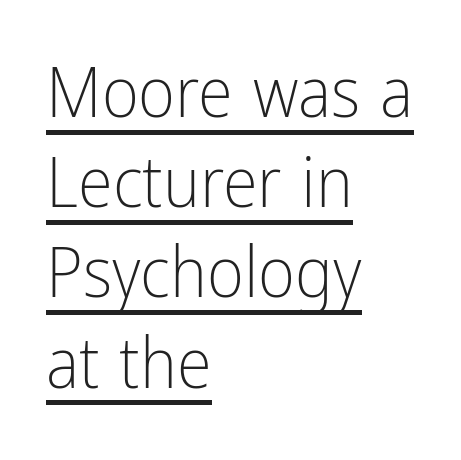
Style check: upright. The passage shown is not bold in any degree. The face used here is a sans, in the tradition of grotesques and geometrics. These lines are set flush left with a ragged right edge. You could call the tracking neutral — neither tight nor loose. Rows of type keep a routine distance in the vertical direction.
